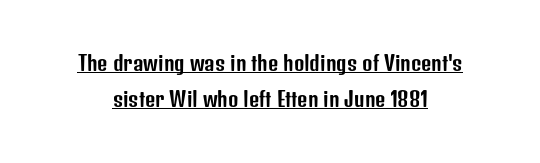
In terms of posture, this sample is upright. Tracking value appears to be zero — textbook default spacing. Underlining? Definitely there.
